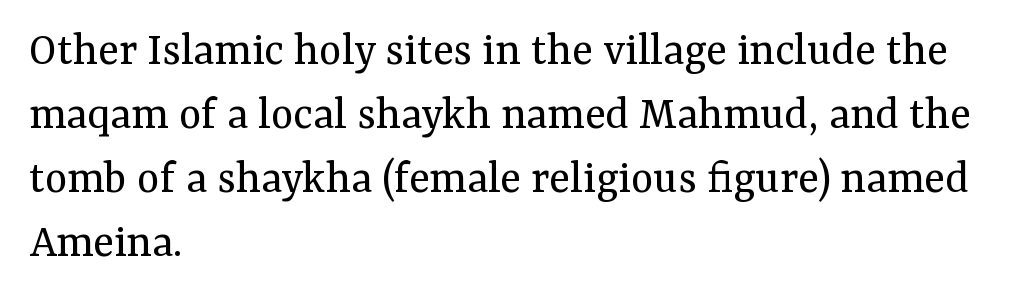
The image shows 48 px regular-weight serif type, upright; set left-aligned, normal line spacing (1.33x), normal letter spacing, not underlined; medium stroke contrast and a medium x-height.
